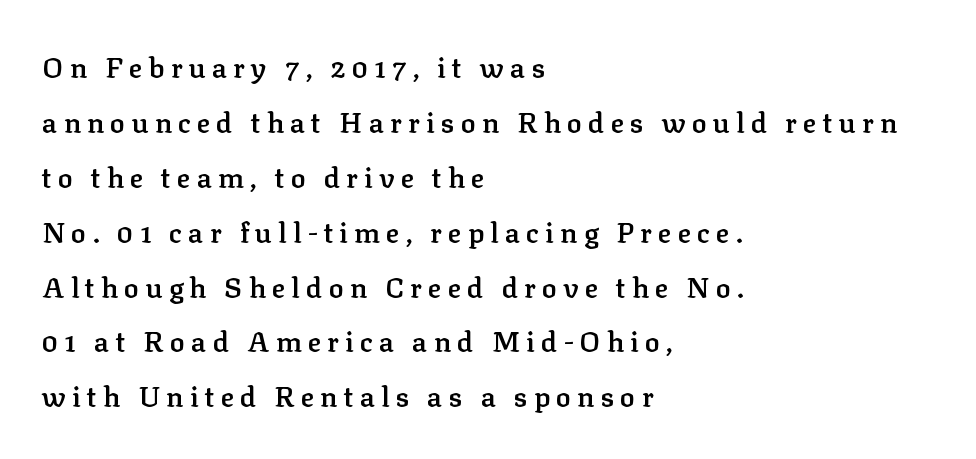
The image shows 28 px semibold serif type, upright; set left-aligned, loose line spacing (1.96x), unusually wide letter spacing (+0.22 em), not underlined; low stroke contrast and a medium x-height.
